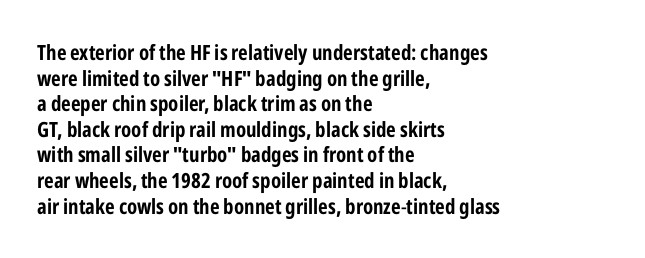
{"italic": "no", "underline": "no", "align": "left", "line_spacing_ratio": 1.22, "letter_spacing": "normal", "letter_spacing_em": 0.0, "glyph_px": 21}
